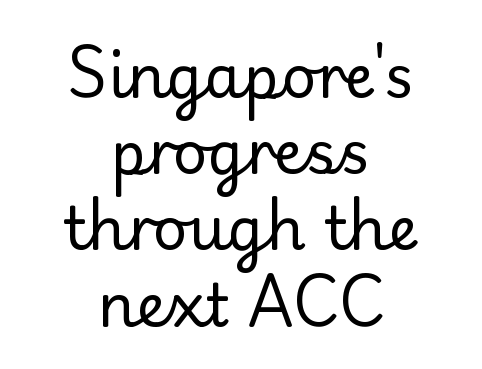
Q: Is the text bold? A: No.
Q: Is the text italic (slanted)? A: No, it is upright.
Q: Is the typeface a serif or a sans-serif typeface? A: Sans-serif.
Q: Is the text underlined? A: No.
Q: How is the paragraph aligned? A: Centered.
Q: Is the spacing between letters normal or unusually wide? A: Normal.
Q: Is the spacing between lines tight, normal or loose? A: Normal.
Q: Width (condensed, normal, or wide)? A: Normal.
Q: Stroke contrast? A: Low.
Q: x-height? A: Small.
Q: Monospaced? A: No.
